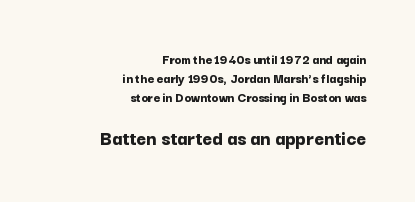
Q: Is the text bold? A: Yes.
Q: Is the text italic (slanted)? A: No, it is upright.
Q: Is the text underlined? A: No.
Q: How is the paragraph aligned? A: Right-aligned.
Q: Is the spacing between letters normal or unusually wide? A: Normal.
Q: Is the spacing between lines tight, normal or loose? A: Normal.
Q: Which block of text is set in a larger size, the first (top) or the second (bottom)? A: The second (bottom) one.
